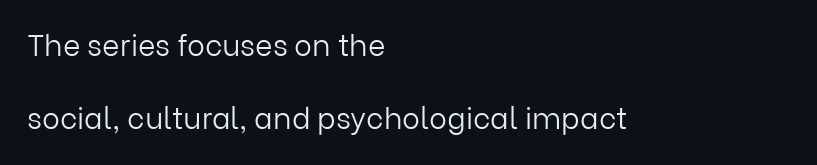
{"serif": "no", "italic": "no", "bold": "no", "weight": "light", "width": "normal", "stroke_contrast": "low", "x_height": "medium", "monospaced": "no", "underline": "no", "align": "left", "line_spacing": "loose", "line_spacing_ratio": 2.45, "letter_spacing": "normal", "letter_spacing_em": 0.0, "glyph_px": 30}
